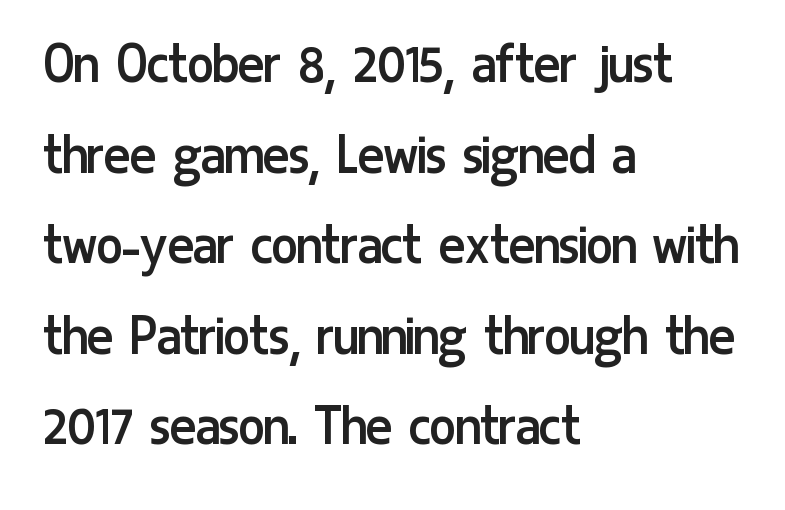
Q: Is the text bold? A: No.
Q: Is the text italic (slanted)? A: No, it is upright.
Q: Is the typeface a serif or a sans-serif typeface? A: Sans-serif.
Q: Is the text underlined? A: No.
Q: How is the paragraph aligned? A: Left-aligned.
Q: Is the spacing between letters normal or unusually wide? A: Normal.
Q: Is the spacing between lines tight, normal or loose? A: Normal.
Q: Width (condensed, normal, or wide)? A: Condensed.
Q: Stroke contrast? A: Low.
Q: x-height? A: Medium.
Q: Monospaced? A: No.
